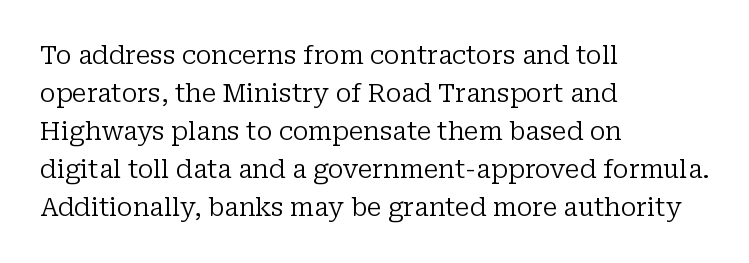
The image shows 25 px text type, upright; set left-aligned, normal line spacing (1.52x), normal letter spacing, not underlined.
